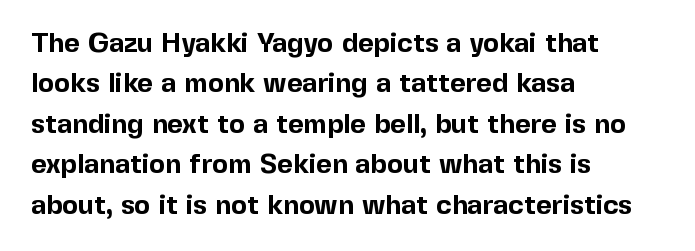
{"italic": "no", "bold": "yes", "underline": "no", "align": "left", "line_spacing": "normal", "line_spacing_ratio": 1.5, "letter_spacing": "normal", "letter_spacing_em": 0.0, "glyph_px": 27}
